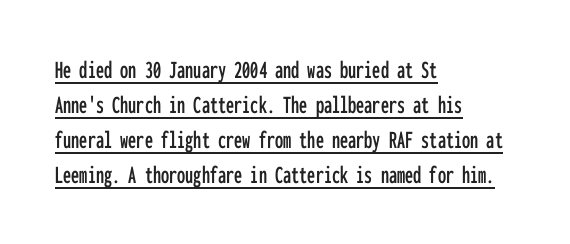
The image shows 26 px text type, upright; set left-aligned, normal line spacing (1.35x), normal letter spacing, underlined.
